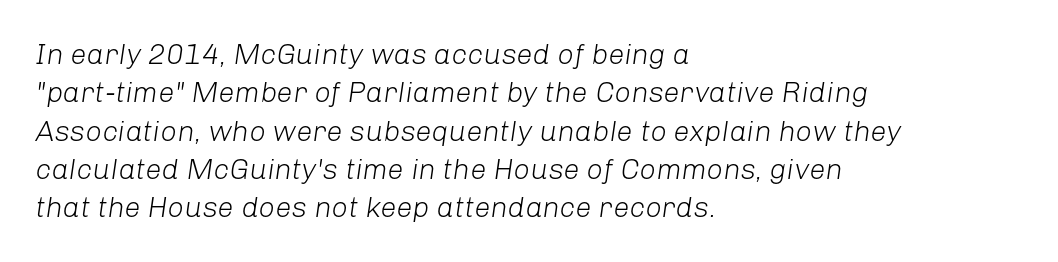
{"italic": "yes", "lean": "right", "slant_degrees": 8, "bold": "no", "weight": "light", "width": "normal", "stroke_contrast": "low", "x_height": "medium", "monospaced": "no", "underline": "no", "align": "left", "line_spacing": "normal", "line_spacing_ratio": 1.32, "letter_spacing": "normal", "letter_spacing_em": 0.0, "glyph_px": 29}
